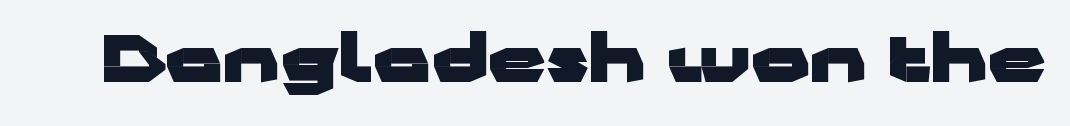
The typography opts for an upright posture over an oblique one. Is the type bold? Yes — the strokes are clearly thick and heavy. This rendering features lettering with no underline. These lines are rendered in a variable-pitch font. Standard letterfit; no display-style spreading of the glyphs. Observe the absence of serifs on each vertical stroke in this sample.
